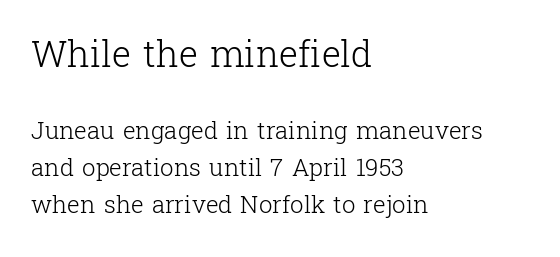
{"serif": "yes", "italic": "no", "bold": "no", "weight": "light", "width": "normal", "stroke_contrast": "low", "x_height": "medium", "monospaced": "no", "underline": "no", "align": "left", "line_spacing": "normal", "line_spacing_ratio": 1.54, "letter_spacing": "normal", "letter_spacing_em": 0.0, "larger_block": "first", "size_ratio": 1.5, "glyph_px": 36}
